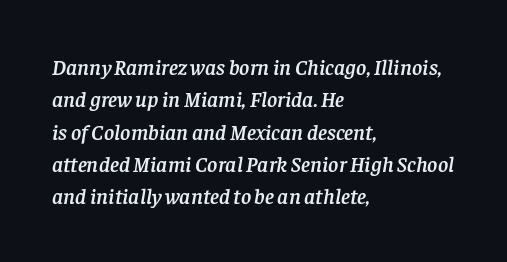
The image shows 22 px text type, italic (leaning right); set left-aligned, normal line spacing (1.47x), normal letter spacing, not underlined.
